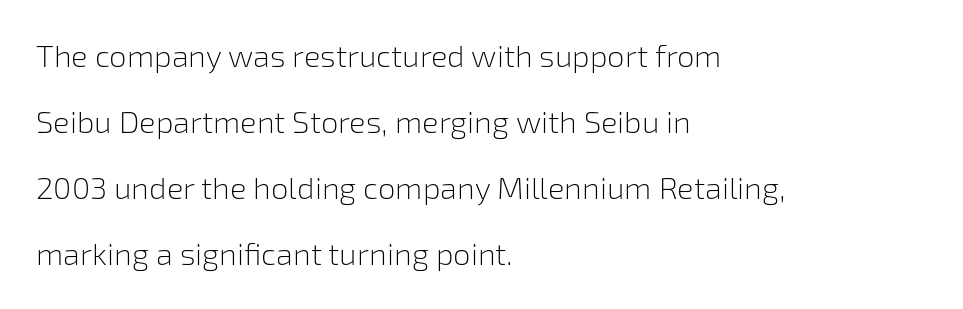
Tracking here is standard; glyphs follow each other at the usual distance. The space beneath each line is pristine and unruled. Varying glyph widths throughout — classic text-font behaviour. Unlike italic type, these characters show no tilt at all. Serifs: no, the terminals of the letterforms are clean. This block would shrink considerably if given ordinary leading; it's expanded now.
